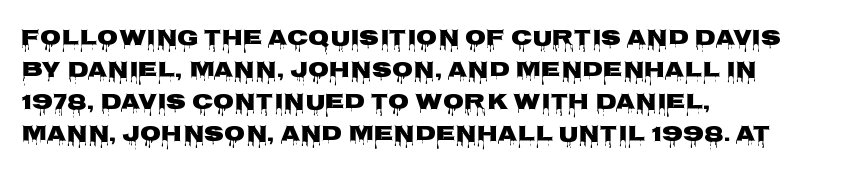
Q: Is the text bold? A: Yes.
Q: Is the text italic (slanted)? A: No, it is upright.
Q: Is the text underlined? A: No.
Q: How is the paragraph aligned? A: Left-aligned.
Q: Is the spacing between letters normal or unusually wide? A: Normal.
Q: Is the spacing between lines tight, normal or loose? A: Normal.
